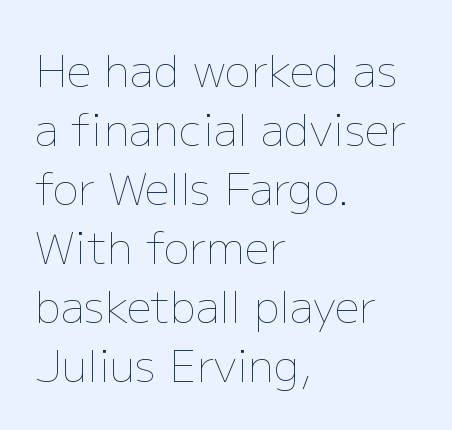
Upright lettering throughout. The rendering uses a moderate line-height, typical for paragraphs. Notice how the passage keeps a crisp vertical edge on the left only. This sample has the flowing, uneven cadence of proportional lettering. Inter-character spacing is left at the font's built-in metrics.
